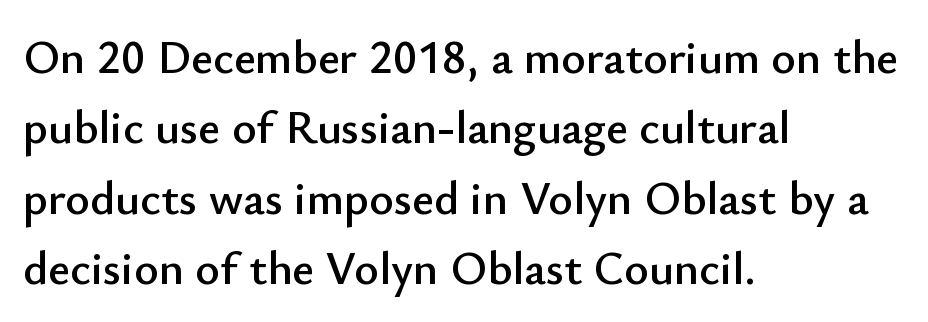
{"serif": "no", "italic": "no", "width": "normal", "stroke_contrast": "low", "x_height": "small", "monospaced": "no", "underline": "no", "align": "left", "line_spacing": "normal", "line_spacing_ratio": 1.5, "letter_spacing": "normal", "letter_spacing_em": 0.0, "glyph_px": 47}
